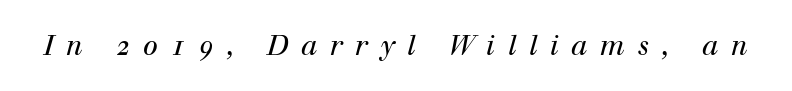
Would a proofreader flag this as italicized? Yes. Counters stay open thanks to moderate or lighter strokes. The string is rendered with underlining switched off. Caption: expanded tracking, letters set apart.
